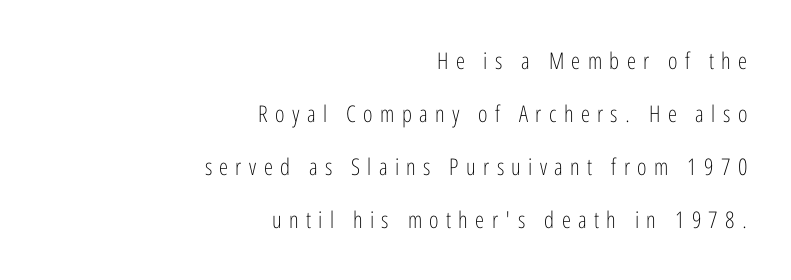
Q: Is the text bold? A: No.
Q: Is the text italic (slanted)? A: No, it is upright.
Q: Is the text underlined? A: No.
Q: How is the paragraph aligned? A: Right-aligned.
Q: Is the spacing between letters normal or unusually wide? A: Unusually wide.
Q: Is the spacing between lines tight, normal or loose? A: Loose.
